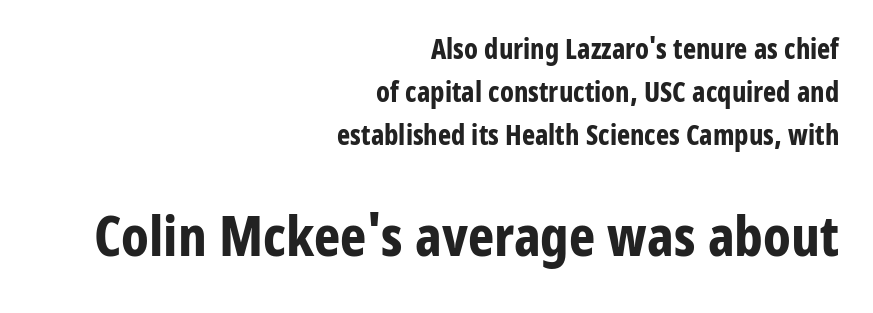
Q: Is the text bold? A: Yes.
Q: Is the text italic (slanted)? A: No, it is upright.
Q: Is the typeface a serif or a sans-serif typeface? A: Sans-serif.
Q: Is the text underlined? A: No.
Q: How is the paragraph aligned? A: Right-aligned.
Q: Is the spacing between letters normal or unusually wide? A: Normal.
Q: Is the spacing between lines tight, normal or loose? A: Normal.
Q: Which block of text is set in a larger size, the first (top) or the second (bottom)? A: The second (bottom) one.
Q: Width (condensed, normal, or wide)? A: Condensed.
Q: Stroke contrast? A: Low.
Q: x-height? A: Medium.
Q: Monospaced? A: No.
